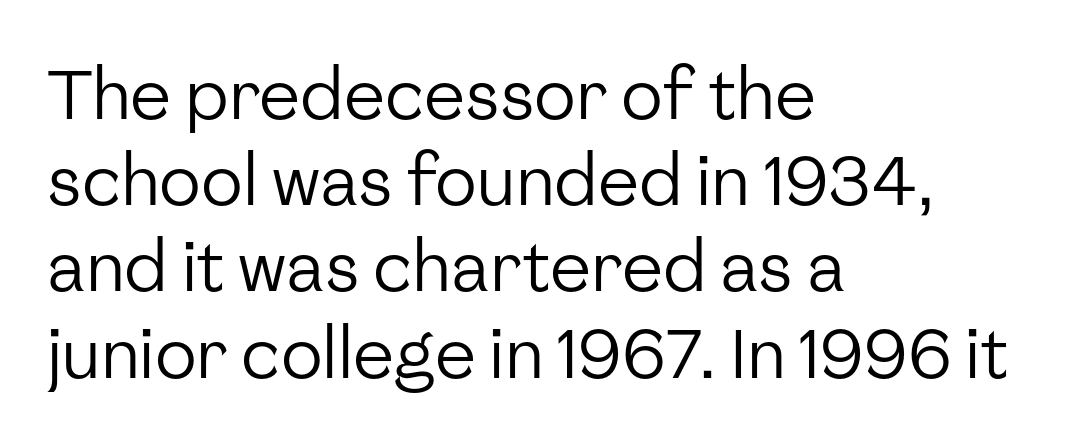
Q: Is the text bold? A: No.
Q: Is the text italic (slanted)? A: No, it is upright.
Q: Is the typeface a serif or a sans-serif typeface? A: Sans-serif.
Q: Is the text underlined? A: No.
Q: How is the paragraph aligned? A: Left-aligned.
Q: Is the spacing between letters normal or unusually wide? A: Normal.
Q: Is the spacing between lines tight, normal or loose? A: Normal.
Q: Width (condensed, normal, or wide)? A: Normal.
Q: Stroke contrast? A: Low.
Q: x-height? A: Medium.
Q: Monospaced? A: No.
